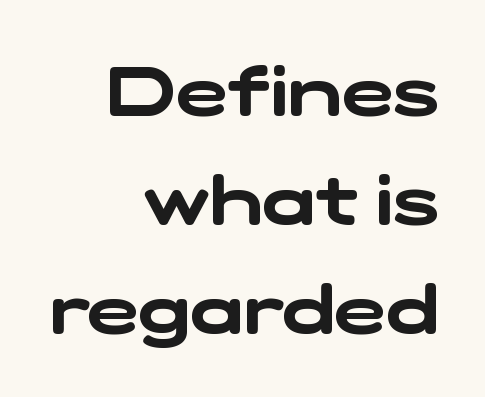
{"serif": "no", "width": "wide", "stroke_contrast": "low", "x_height": "medium", "monospaced": "no", "underline": "no", "align": "right", "line_spacing": "normal", "line_spacing_ratio": 1.56, "letter_spacing": "normal", "letter_spacing_em": 0.0, "glyph_px": 70}
